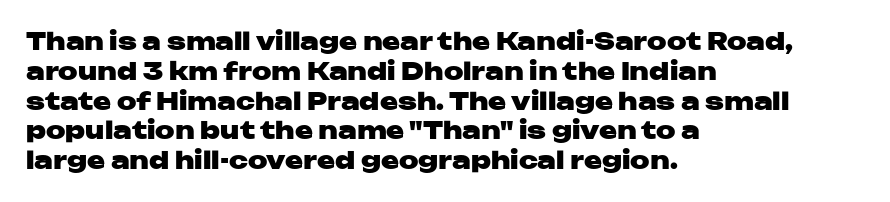
{"italic": "no", "bold": "yes", "underline": "no", "align": "left", "line_spacing_ratio": 1.24, "letter_spacing": "normal", "letter_spacing_em": 0.0, "glyph_px": 24}
